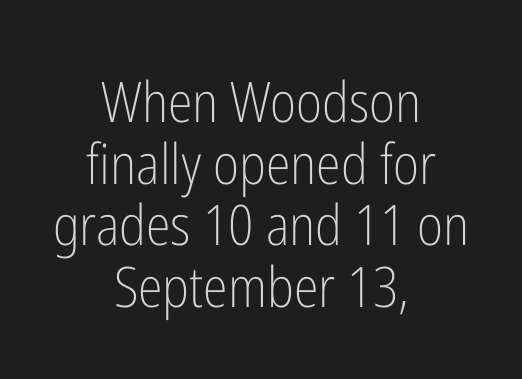
{"serif": "no", "italic": "no", "bold": "no", "weight": "light", "width": "condensed", "stroke_contrast": "low", "x_height": "medium", "monospaced": "no", "underline": "no", "align": "center", "line_spacing": "tight", "line_spacing_ratio": 1.1, "letter_spacing": "normal", "letter_spacing_em": 0.0, "glyph_px": 56}
